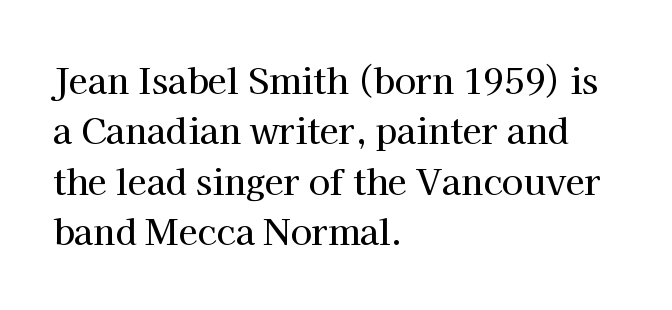
The passage shown is typed in a proportional face where columns would drift. Characters remain perfectly vertical along every line. Visually the block forms a straight wall on the left and a jagged coastline on the right. Horizontal bands of white between lines are of average thickness. Default kerning and tracking; the words read as compact shapes.
